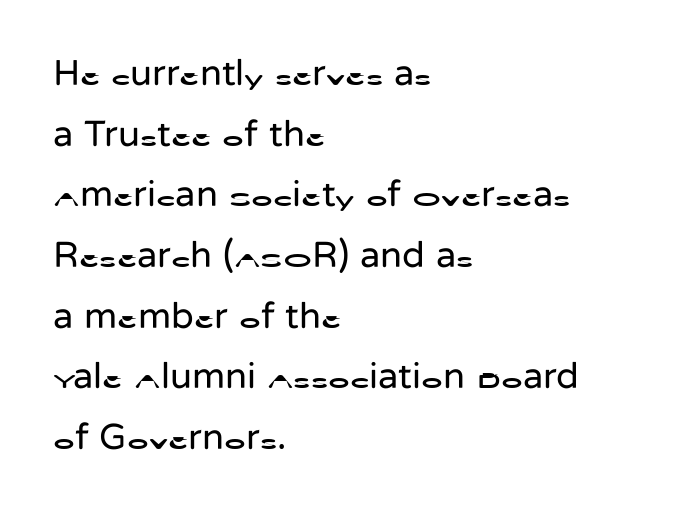
Q: Is the text bold? A: No.
Q: Is the text italic (slanted)? A: No, it is upright.
Q: Is the typeface a serif or a sans-serif typeface? A: Sans-serif.
Q: Is the text underlined? A: No.
Q: How is the paragraph aligned? A: Left-aligned.
Q: Is the spacing between letters normal or unusually wide? A: Normal.
Q: Is the spacing between lines tight, normal or loose? A: Normal.
Q: Width (condensed, normal, or wide)? A: Normal.
Q: Stroke contrast? A: Low.
Q: x-height? A: Medium.
Q: Monospaced? A: No.
